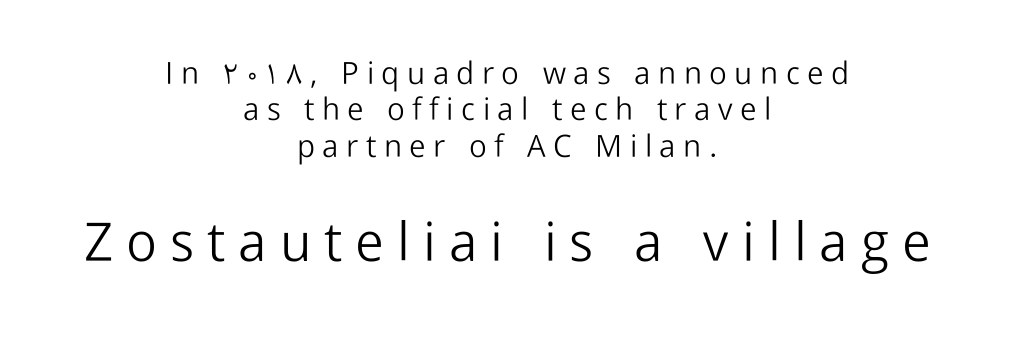
The image shows 54 px light sans-serif type, upright; set centered, line spacing 1.17x, unusually wide letter spacing (+0.24 em), not underlined; the second (bottom) block is 1.74x larger; low stroke contrast and a medium x-height.
